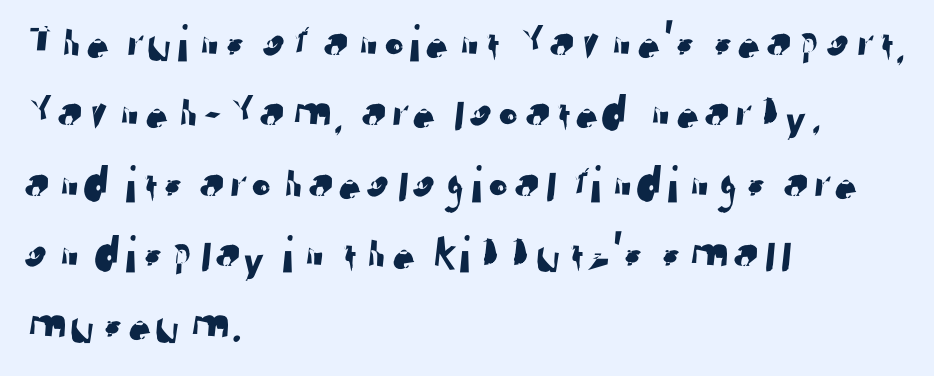
Teacher's note: observe the even left margin — that is flush-left alignment. Short note: letters normally spaced. Character widths vary here, with narrow letters taking less room than wide ones. Is there much room between lines? A standard amount, neither cramped nor airy.
